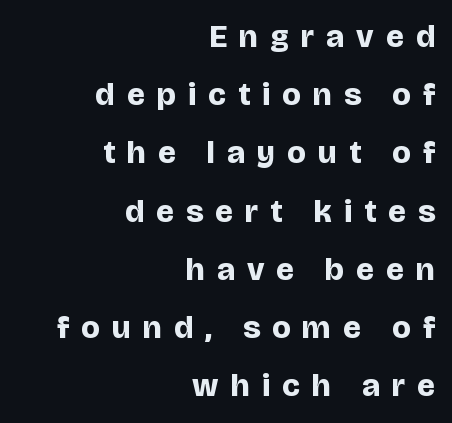
The image shows 32 px bold sans-serif type, upright; set right-aligned, line spacing 1.82x, unusually wide letter spacing (+0.38 em), not underlined; low stroke contrast and a large x-height.
